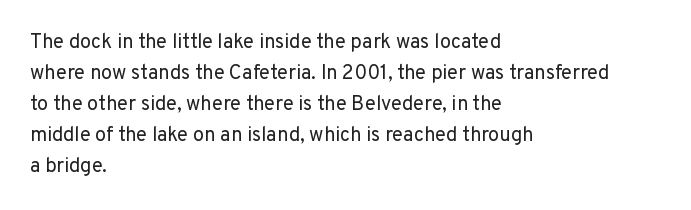
{"italic": "no", "bold": "no", "underline": "no", "align": "left", "line_spacing": "normal", "line_spacing_ratio": 1.55, "letter_spacing": "normal", "letter_spacing_em": 0.0, "glyph_px": 20}
